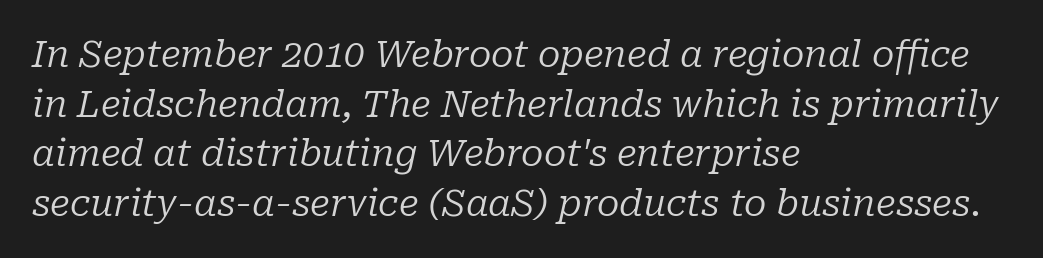
Q: Is the text bold? A: No.
Q: Is the text italic (slanted)? A: Yes, it leans right by about 10 degrees.
Q: Is the typeface a serif or a sans-serif typeface? A: Serif.
Q: Is the text underlined? A: No.
Q: How is the paragraph aligned? A: Left-aligned.
Q: Is the spacing between letters normal or unusually wide? A: Normal.
Q: Is the spacing between lines tight, normal or loose? A: Normal.
Q: Width (condensed, normal, or wide)? A: Normal.
Q: Stroke contrast? A: Low.
Q: x-height? A: Medium.
Q: Monospaced? A: No.
